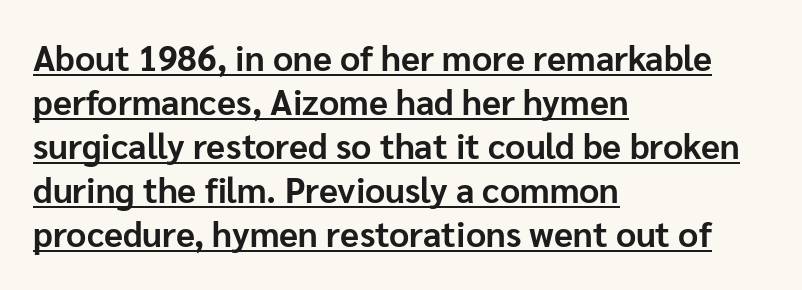
The image shows 35 px bold sans-serif type, upright; set left-aligned, normal line spacing (1.26x), normal letter spacing, underlined; low stroke contrast and a medium x-height.
